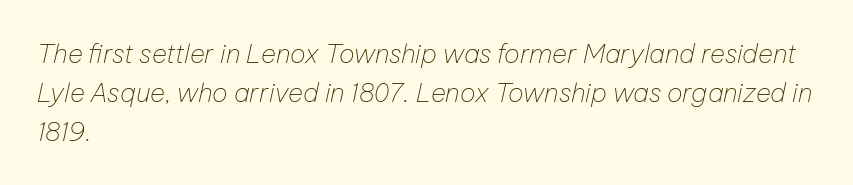
Q: Is the text bold? A: No.
Q: Is the text italic (slanted)? A: Yes, it leans right by about 12 degrees.
Q: Is the text underlined? A: No.
Q: How is the paragraph aligned? A: Left-aligned.
Q: Is the spacing between letters normal or unusually wide? A: Normal.
Q: Is the spacing between lines tight, normal or loose? A: Normal.
